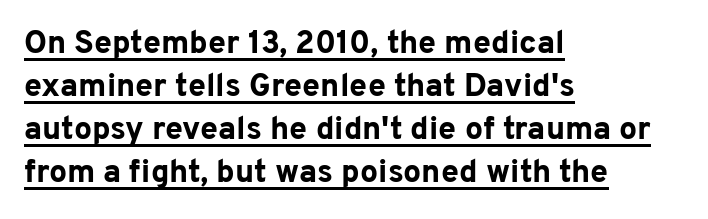
The image shows 32 px bold sans-serif type, upright; set left-aligned, normal line spacing (1.34x), normal letter spacing, underlined; low stroke contrast and a medium x-height.
